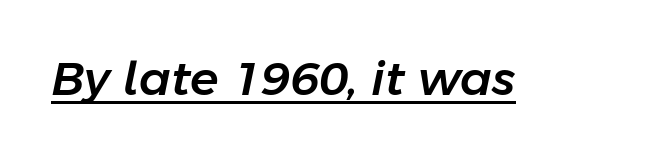
{"italic": "yes", "lean": "right", "slant_degrees": 11, "width": "normal", "stroke_contrast": "low", "x_height": "medium", "monospaced": "no", "underline": "yes", "letter_spacing": "normal", "letter_spacing_em": 0.0, "glyph_px": 47}
